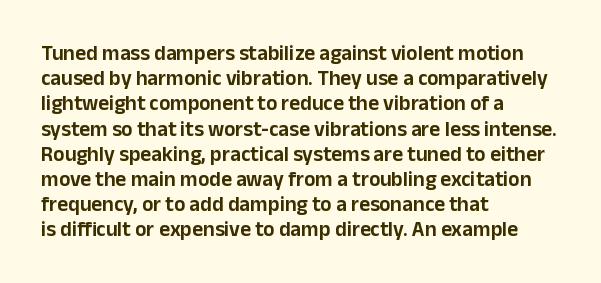
Posture: straight, roman, zero tilt. A clean baseline with only descenders dipping below it. Does the copy run flush right? No — it runs flush left. Tracking value appears to be zero — textbook default spacing.
